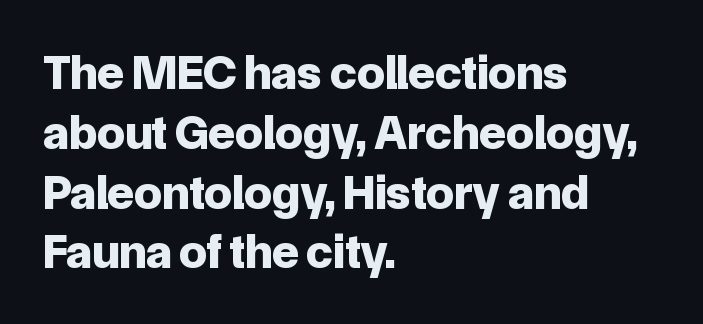
{"serif": "no", "italic": "no", "bold": "yes", "weight": "bold", "width": "normal", "stroke_contrast": "low", "x_height": "medium", "monospaced": "no", "underline": "no", "align": "left", "line_spacing_ratio": 1.22, "letter_spacing": "normal", "letter_spacing_em": 0.0, "glyph_px": 49}
